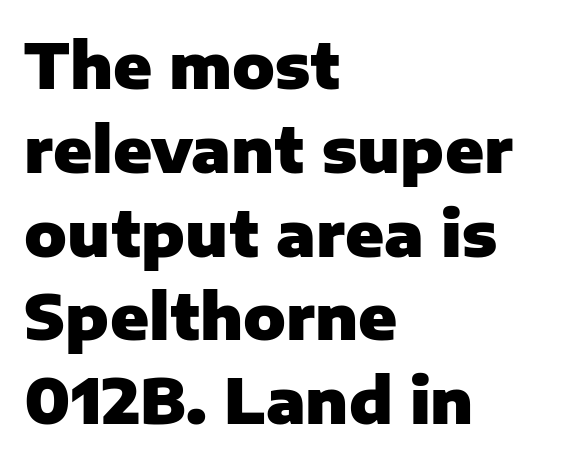
Q: Is the text bold? A: Yes.
Q: Is the text italic (slanted)? A: No, it is upright.
Q: Is the typeface a serif or a sans-serif typeface? A: Sans-serif.
Q: Is the text underlined? A: No.
Q: How is the paragraph aligned? A: Left-aligned.
Q: Is the spacing between letters normal or unusually wide? A: Normal.
Q: Is the spacing between lines tight, normal or loose? A: Normal.
Q: Width (condensed, normal, or wide)? A: Normal.
Q: Stroke contrast? A: Low.
Q: x-height? A: Medium.
Q: Monospaced? A: No.
